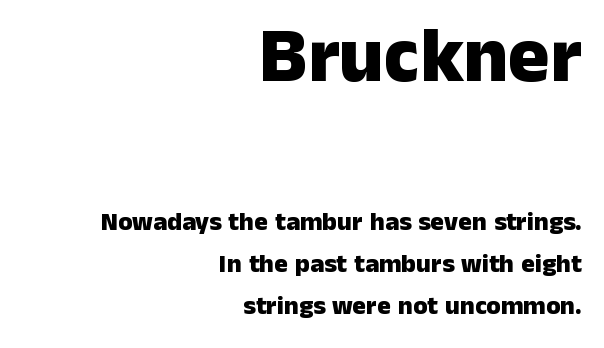
{"serif": "no", "italic": "no", "bold": "yes", "weight": "heavy", "width": "normal", "stroke_contrast": "low", "x_height": "medium", "monospaced": "no", "underline": "no", "align": "right", "line_spacing": "normal", "line_spacing_ratio": 1.61, "letter_spacing": "normal", "letter_spacing_em": 0.0, "larger_block": "first", "size_ratio": 3.0, "glyph_px": 78}
